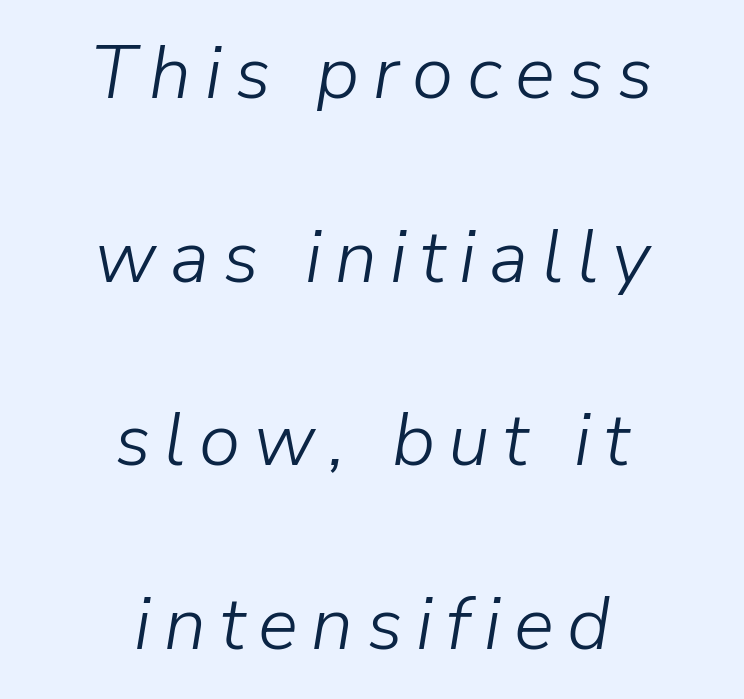
A typesetter would call this proportional, since set widths differ per character. In CSS terms this would be text-align: center. In terms of leading, this rendering errs on the spacious side. In terms of posture, this sample is oblique. The letterforms sit at book weight or below. A bare baseline throughout the passage.
